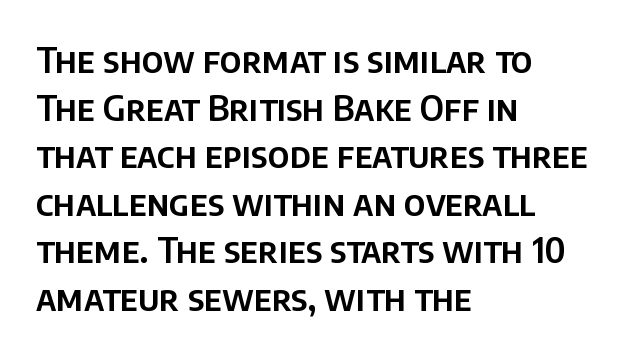
Is this a fixed-width face? No — the glyphs have proportional, varying widths. You could call the tracking neutral — neither tight nor loose. The font's upright variant was chosen for this text. Underlining? Definitely not there. Successive baselines arrive at the customary interval.
